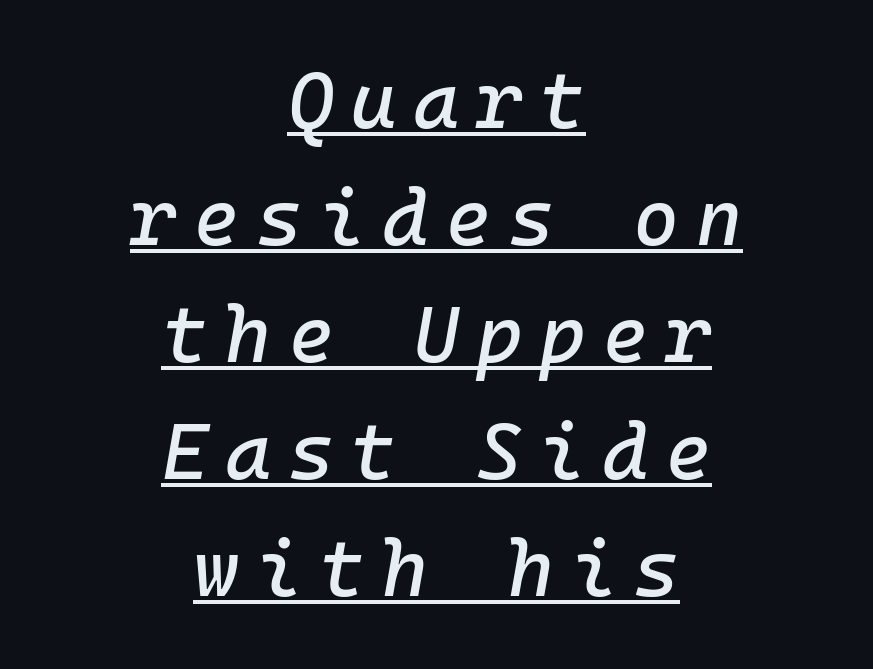
{"italic": "yes", "lean": "right", "slant_degrees": 10, "width": "normal", "stroke_contrast": "low", "x_height": "medium", "monospaced": "yes", "underline": "yes", "align": "center", "line_spacing": "normal", "line_spacing_ratio": 1.48, "letter_spacing": "wide", "letter_spacing_em": 0.21, "glyph_px": 79}
